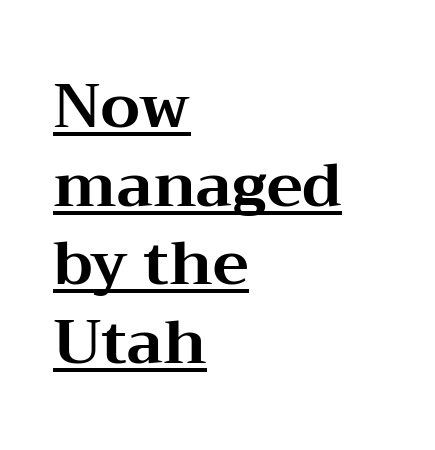
This rendering employs a face with finishing strokes, i.e., a serif. Weight: bold. Character widths vary here, with narrow letters taking less room than wide ones. Posture: vertical.
